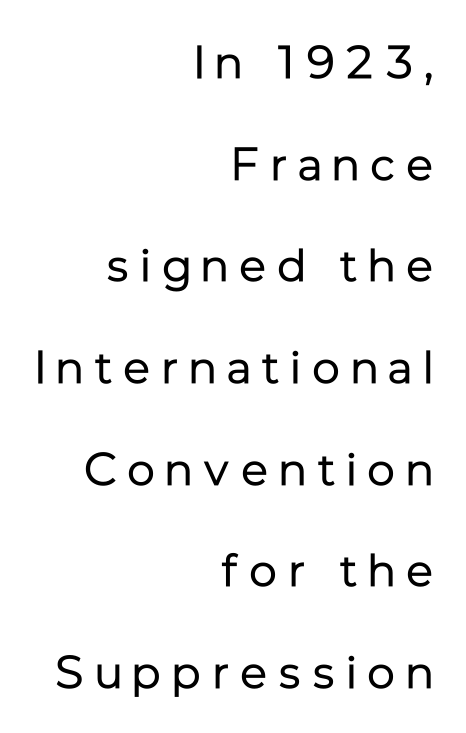
The image shows 46 px regular-weight sans-serif type, upright; set right-aligned, loose line spacing (2.21x), unusually wide letter spacing (+0.24 em), not underlined; low stroke contrast and a medium x-height.
